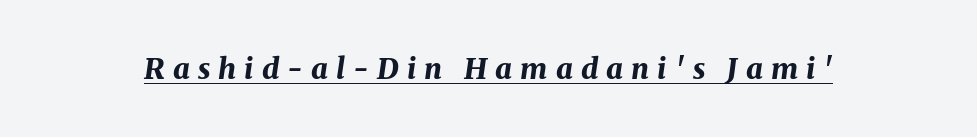
Heavy, bold letterforms. Like a heading marked for emphasis, these lines bear an underscore. The letterforms stand isolated, each surrounded by extra space. Varying glyph widths throughout — classic text-font behaviour.
